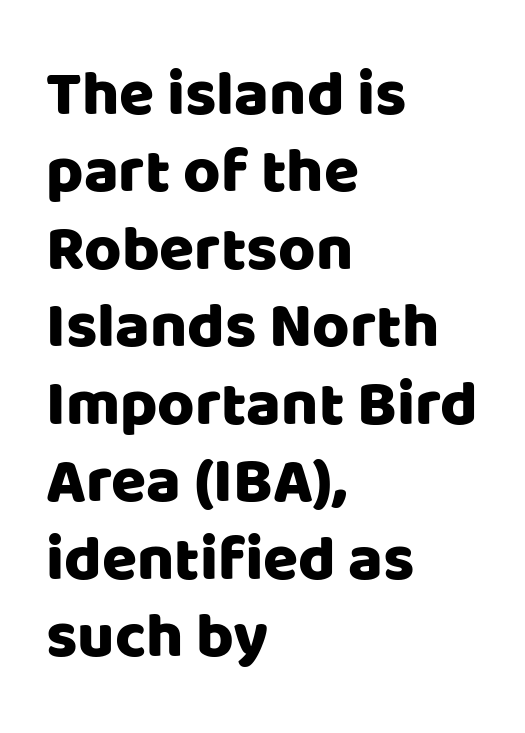
Caption: multi-line text, flush left, ragged right. Does the type have serifs? No, each stem ends abruptly. The string is rendered with underlining switched off. Short note: letters normally spaced. Ascenders rise straight up at ninety degrees.
